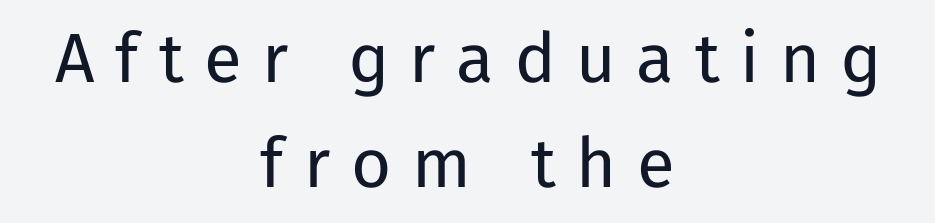
The image shows 69 px regular-weight sans-serif type, upright; set centered, normal line spacing (1.52x), unusually wide letter spacing (+0.3 em), not underlined; low stroke contrast and a medium x-height.
